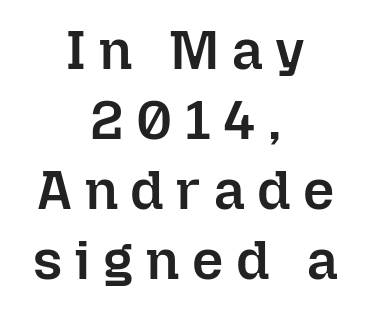
Q: Is the text bold? A: Semi-bold.
Q: Is the text italic (slanted)? A: No, it is upright.
Q: Is the text underlined? A: No.
Q: How is the paragraph aligned? A: Centered.
Q: Is the spacing between letters normal or unusually wide? A: Unusually wide.
Q: Is the spacing between lines tight, normal or loose? A: Normal.
Q: Width (condensed, normal, or wide)? A: Normal.
Q: Stroke contrast? A: Low.
Q: x-height? A: Medium.
Q: Monospaced? A: No.
